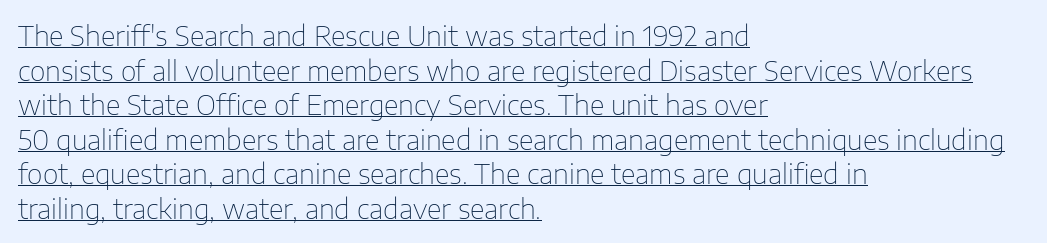
The letters look calm and open, with moderate or lighter stems. These lines were composed using upright roman letters. Glyph-to-glyph distance matches everyday printed text. The lines sit at an ordinary, default distance from one another.
